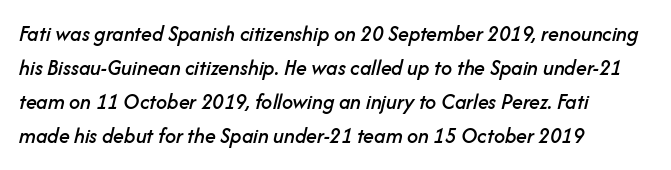
{"italic": "yes", "lean": "right", "slant_degrees": 14, "underline": "no", "align": "left", "line_spacing": "normal", "line_spacing_ratio": 1.54, "letter_spacing": "normal", "letter_spacing_em": 0.0, "glyph_px": 22}
